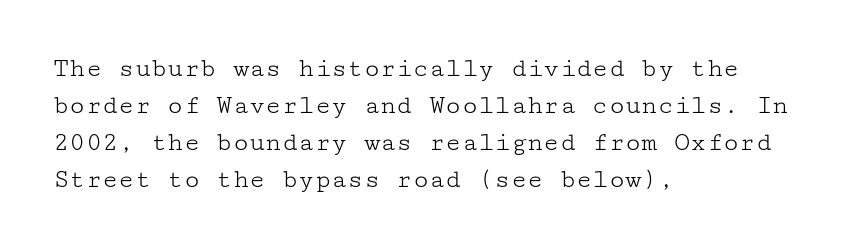
Reading down the block, your eye returns to a fixed left position each line. Tall strokes in this sample are plumb rather than angled. The rendering uses a moderate line-height, typical for paragraphs. This is not heavy type; no bold has been used. Any mark beneath the type? The region is blank. Each word holds together tightly as a unit, with standard inter-letter gaps.
